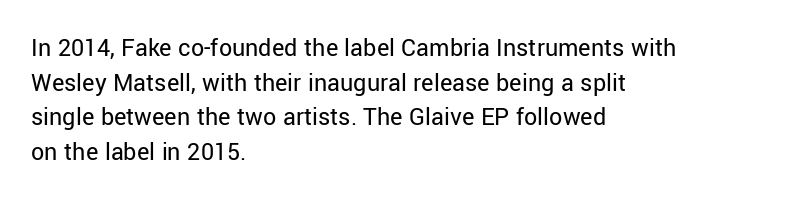
The image shows 26 px text type, upright; set left-aligned, normal line spacing (1.33x), normal letter spacing, not underlined.
